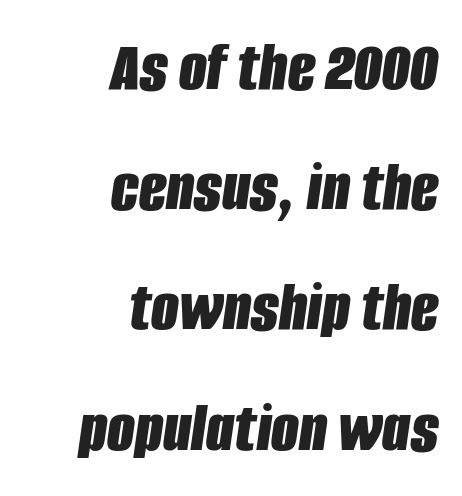
{"italic": "yes", "lean": "right", "slant_degrees": 8, "bold": "yes", "weight": "bold", "width": "condensed", "stroke_contrast": "low", "x_height": "large", "monospaced": "no", "underline": "no", "align": "right", "line_spacing": "normal", "line_spacing_ratio": 1.67, "letter_spacing": "normal", "letter_spacing_em": 0.0, "glyph_px": 72}
